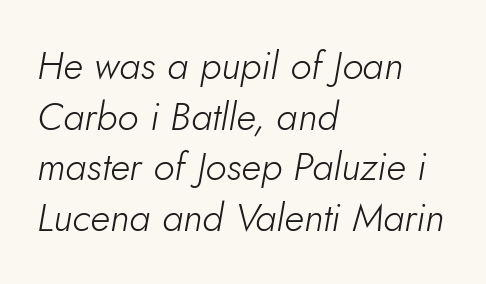
Nothing heavy about these letters — not bold at all. Letters rest on an invisible, unmarked baseline. Does the lettering tilt? It does — this is italic. Students, observe: this is what conventionally led text looks like. Inter-character spacing is left at the font's built-in metrics. The text block is weighted toward the left margin, trailing off unevenly rightward.
